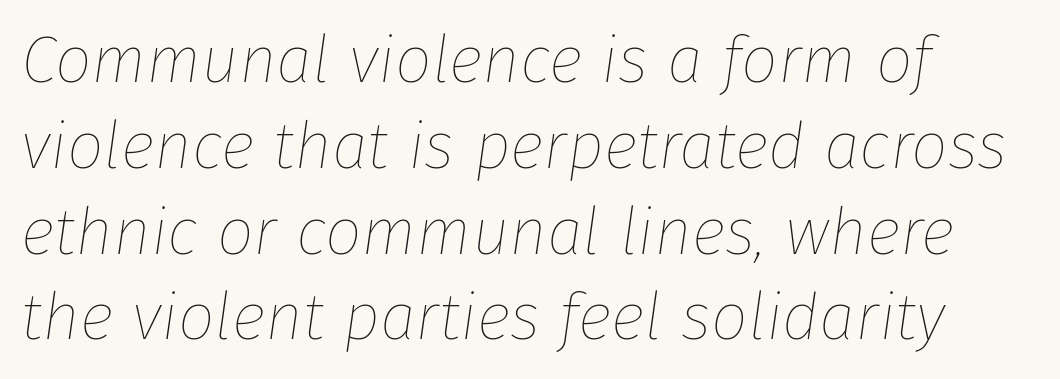
Q: Is the text bold? A: No.
Q: Is the text italic (slanted)? A: Yes, it leans right by about 8 degrees.
Q: Is the text underlined? A: No.
Q: How is the paragraph aligned? A: Left-aligned.
Q: Is the spacing between letters normal or unusually wide? A: Normal.
Q: Is the spacing between lines tight, normal or loose? A: Normal.
Q: Width (condensed, normal, or wide)? A: Normal.
Q: Stroke contrast? A: Low.
Q: x-height? A: Medium.
Q: Monospaced? A: No.
